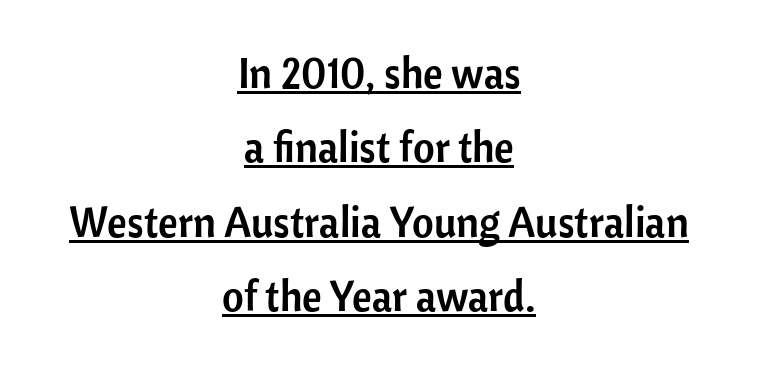
Check the space under the baseline: a stroke is drawn there. Honestly, the letter spacing is just normal — you wouldn't notice it. The passage shown is typed in a proportional face where columns would drift. In CSS terms this would be text-align: center. Ordinary non-slanted type is in use. Nothing sits at the stroke ends, so this counts as sans-serif.
